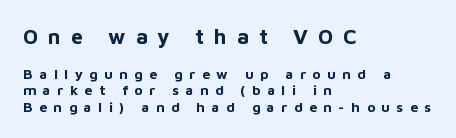
{"italic": "no", "bold": "yes", "underline": "no", "align": "left", "line_spacing_ratio": 1.18, "letter_spacing": "wide", "letter_spacing_em": 0.47, "larger_block": "first", "size_ratio": 1.5, "glyph_px": 21}
